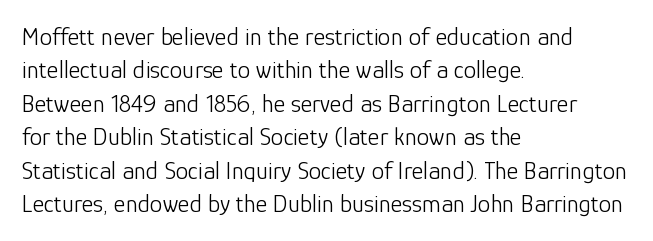
Q: Is the text bold? A: No.
Q: Is the text italic (slanted)? A: No, it is upright.
Q: Is the text underlined? A: No.
Q: How is the paragraph aligned? A: Left-aligned.
Q: Is the spacing between letters normal or unusually wide? A: Normal.
Q: Is the spacing between lines tight, normal or loose? A: Normal.
